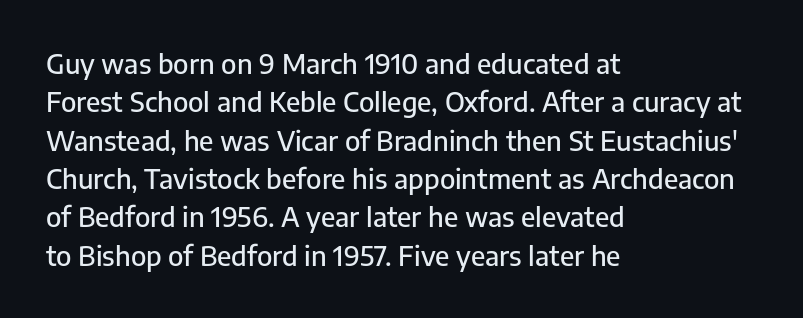
The image shows 27 px text type, upright; set left-aligned, normal line spacing (1.42x), normal letter spacing, not underlined.
